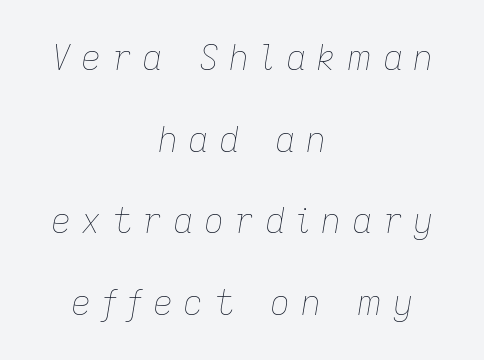
{"italic": "yes", "lean": "right", "slant_degrees": 9, "bold": "no", "weight": "thin", "width": "normal", "stroke_contrast": "low", "x_height": "medium", "monospaced": "no", "underline": "no", "align": "center", "line_spacing": "loose", "line_spacing_ratio": 2.33, "letter_spacing": "wide", "letter_spacing_em": 0.3, "glyph_px": 35}
